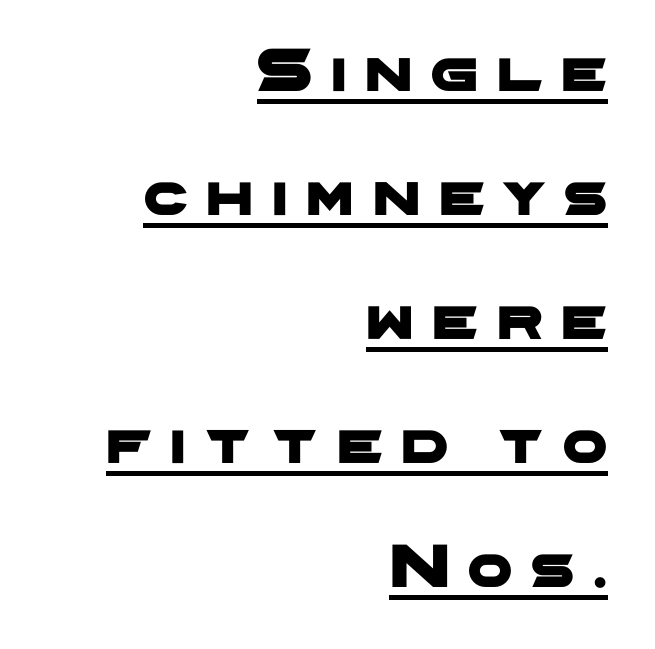
Does the copy run flush right? Yes — the right margin is perfectly even. The lines are spread far apart with generous leading. These lines are composed in type without serifs. Notice how a bar underscores the lettering throughout.
